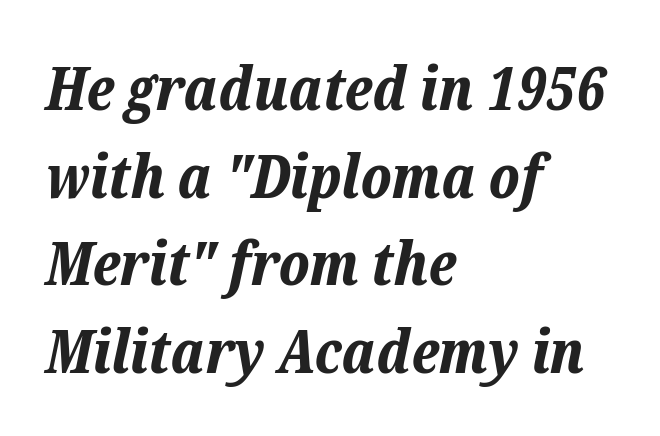
The image shows 60 px bold type, italic (leaning right); set left-aligned, normal line spacing (1.46x), normal letter spacing, not underlined; low stroke contrast and a medium x-height.
